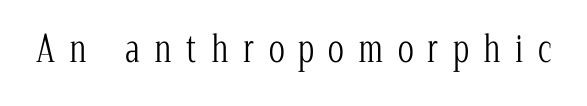
Tracking here is generous; glyphs stand well apart from one another. Quick note: underline off. Ink coverage per letter is moderate at most. Font category for this specimen: serif. Character widths vary here, with narrow letters taking less room than wide ones. The letters stand upright; this is a roman face.
